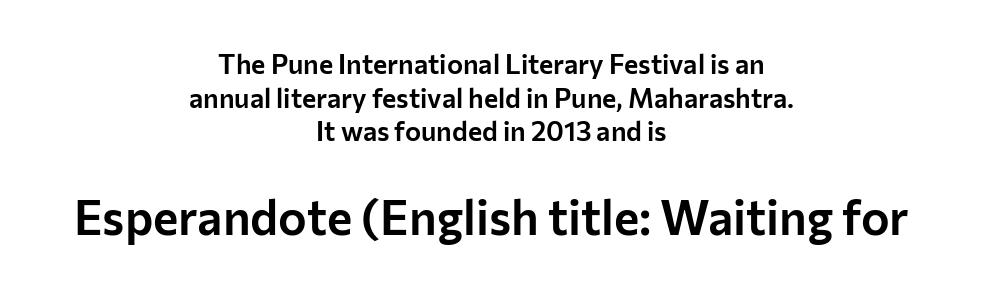
Classification — sans serif. These lines stack symmetrically, like a column narrowing and widening about its center. The foot of each line stays bare and open. A normal amount of white space separates one row of letters from the next.
